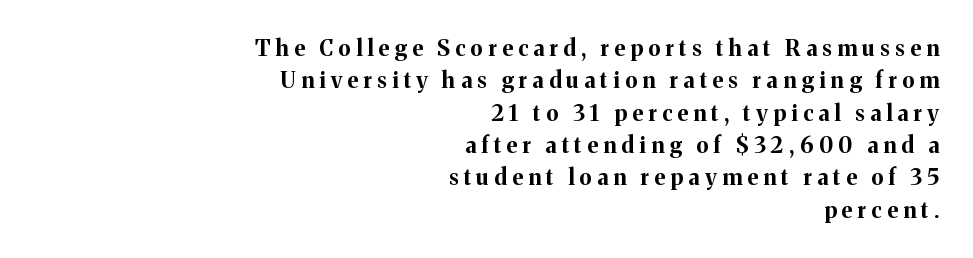
The image shows 22 px bold type, upright; set right-aligned, normal line spacing (1.47x), unusually wide letter spacing (+0.24 em), not underlined.
